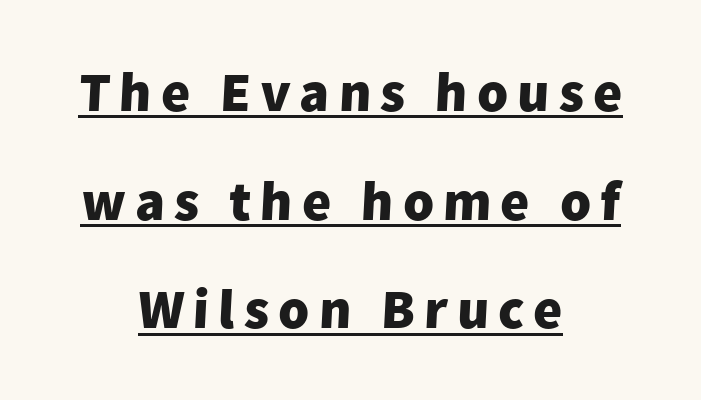
{"serif": "no", "bold": "yes", "weight": "heavy", "width": "normal", "stroke_contrast": "low", "x_height": "medium", "monospaced": "no", "underline": "yes", "align": "center", "line_spacing": "loose", "line_spacing_ratio": 1.94, "glyph_px": 56}
